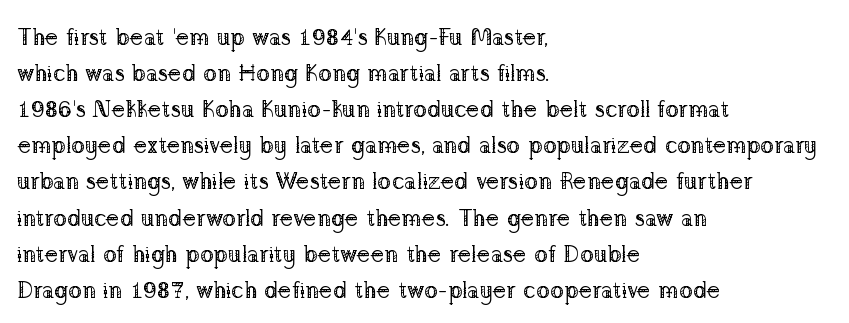
The image shows 23 px text type, upright; set left-aligned, normal line spacing (1.57x), normal letter spacing, not underlined.
